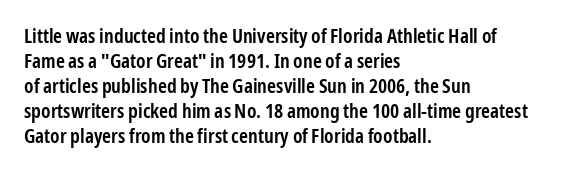
{"italic": "no", "bold": "semi", "underline": "no", "align": "left", "line_spacing": "normal", "line_spacing_ratio": 1.25, "letter_spacing": "normal", "letter_spacing_em": 0.0, "glyph_px": 20}
